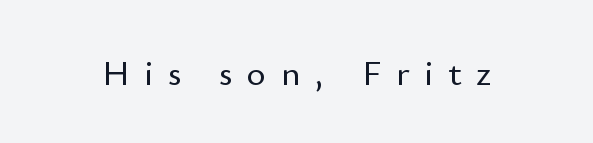
Q: Is the text italic (slanted)? A: No, it is upright.
Q: Is the typeface a serif or a sans-serif typeface? A: Sans-serif.
Q: Is the text underlined? A: No.
Q: Is the spacing between letters normal or unusually wide? A: Unusually wide.
Q: Width (condensed, normal, or wide)? A: Normal.
Q: Stroke contrast? A: Low.
Q: x-height? A: Small.
Q: Monospaced? A: No.
